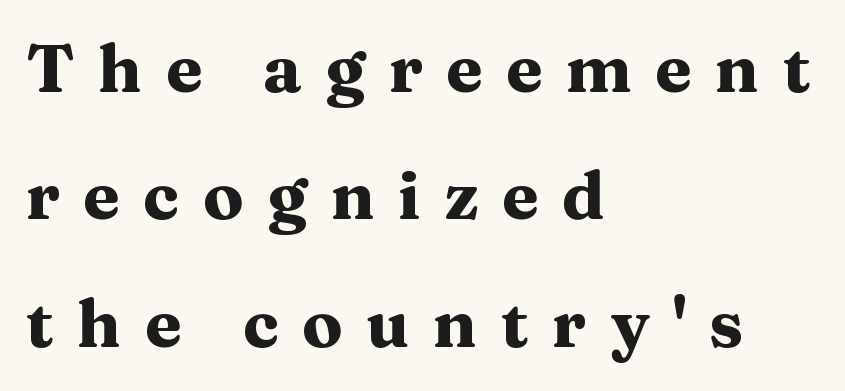
The image shows 67 px heavy, wide serif type, upright; set left-aligned, loose line spacing (1.9x), unusually wide letter spacing (+0.35 em), not underlined; medium stroke contrast and a medium x-height.
